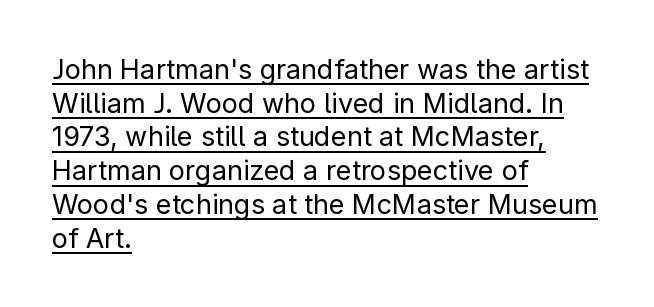
Q: Is the text bold? A: No.
Q: Is the text italic (slanted)? A: No, it is upright.
Q: Is the text underlined? A: Yes.
Q: How is the paragraph aligned? A: Left-aligned.
Q: Is the spacing between letters normal or unusually wide? A: Normal.
Q: Is the spacing between lines tight, normal or loose? A: Normal.
